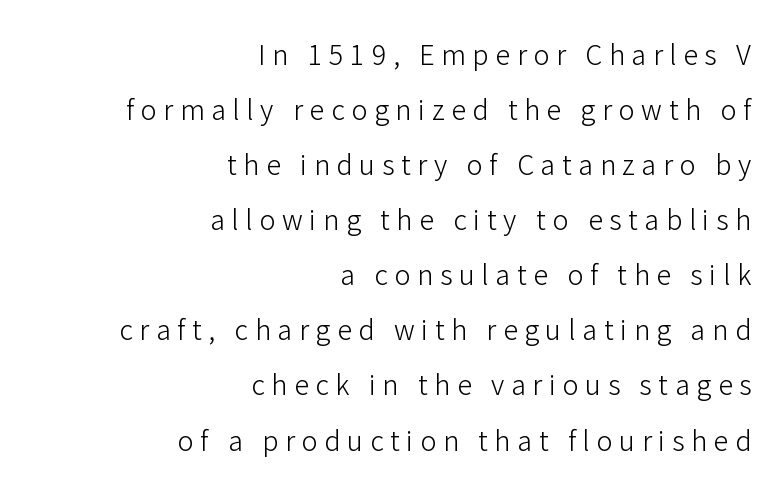
The image shows 27 px text type, upright; set right-aligned, loose line spacing (2.04x), unusually wide letter spacing (+0.25 em), not underlined.
